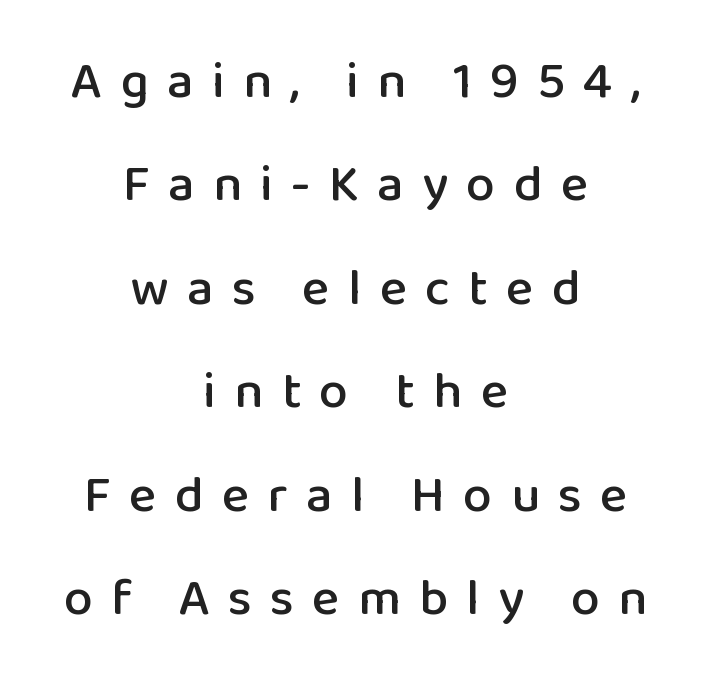
{"serif": "no", "italic": "no", "width": "normal", "stroke_contrast": "low", "x_height": "medium", "monospaced": "no", "underline": "no", "align": "center", "line_spacing": "loose", "line_spacing_ratio": 1.99, "letter_spacing": "wide", "letter_spacing_em": 0.35, "glyph_px": 52}
